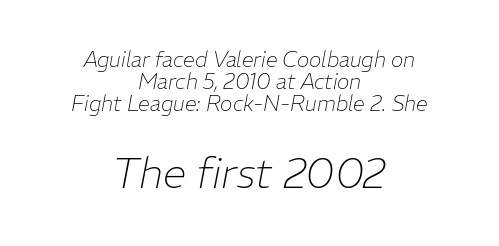
The image shows 42 px thin type, italic (leaning right); set centered, tight line spacing (1.05x), normal letter spacing, not underlined; the second (bottom) block is 2.0x larger; low stroke contrast and a medium x-height.
